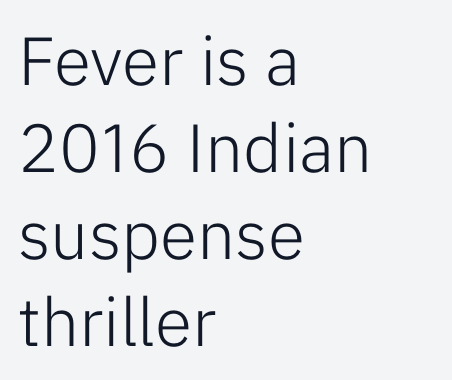
{"serif": "no", "italic": "no", "bold": "no", "weight": "light", "width": "normal", "stroke_contrast": "low", "x_height": "medium", "monospaced": "no", "underline": "no", "align": "left", "line_spacing": "normal", "line_spacing_ratio": 1.28, "letter_spacing": "normal", "letter_spacing_em": 0.0, "glyph_px": 68}
